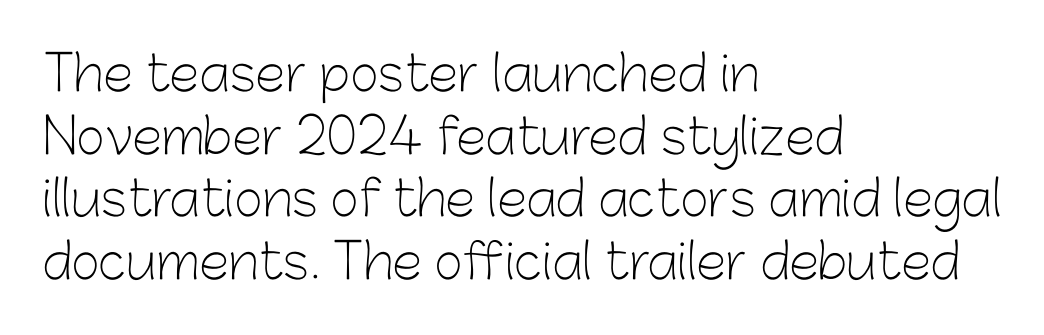
You could not count columns in this text — the font is proportionally spaced. The font's upright variant was chosen for this text. The rendering uses a moderate line-height, typical for paragraphs. Nope, no serifs anywhere on these letters. Horizontal alignment here is leftward, the default for most running prose. Nothing heavy about these letters — not bold at all.
